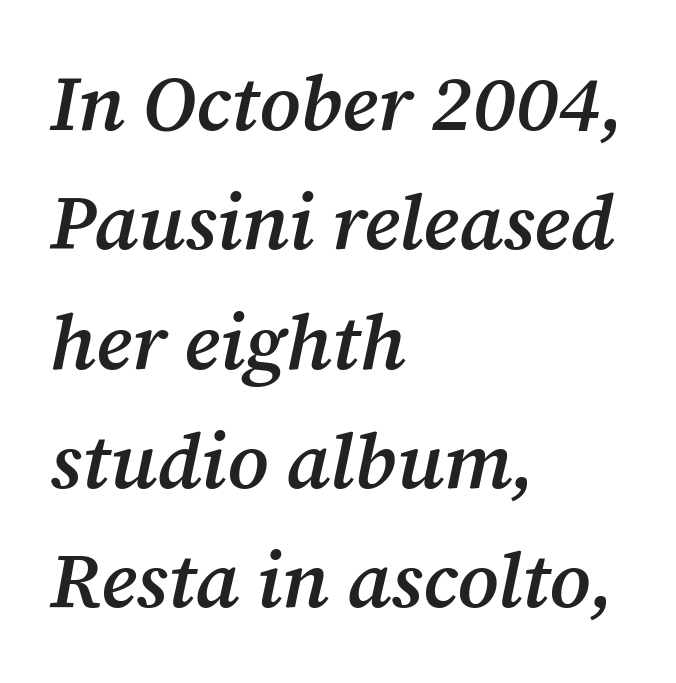
{"serif": "yes", "italic": "yes", "lean": "right", "slant_degrees": 12, "bold": "semi", "weight": "semibold", "width": "normal", "stroke_contrast": "medium", "x_height": "medium", "monospaced": "no", "underline": "no", "align": "left", "line_spacing": "normal", "line_spacing_ratio": 1.53, "letter_spacing": "normal", "letter_spacing_em": 0.0, "glyph_px": 78}
